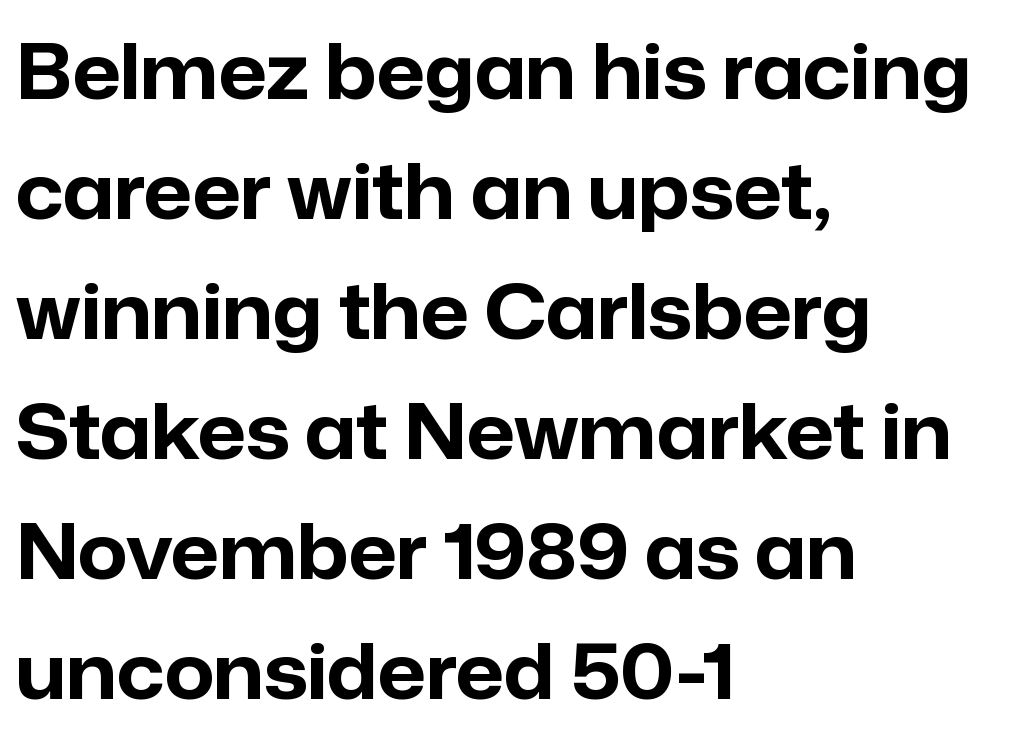
Leading matches the norm, producing a regular column. These lines were composed using upright roman letters. The letters sit at their default tracking, neither squeezed nor spread. Serif or sans? Sans — the stroke terminals are bare. Clear beneath every line of the passage. Character widths vary here, with narrow letters taking less room than wide ones.
